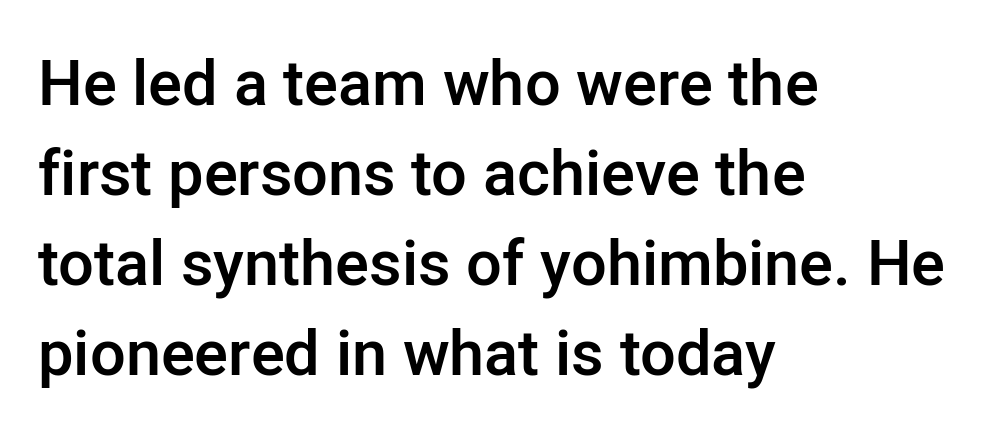
Q: Is the text bold? A: Semi-bold.
Q: Is the text italic (slanted)? A: No, it is upright.
Q: Is the typeface a serif or a sans-serif typeface? A: Sans-serif.
Q: Is the text underlined? A: No.
Q: How is the paragraph aligned? A: Left-aligned.
Q: Is the spacing between letters normal or unusually wide? A: Normal.
Q: Is the spacing between lines tight, normal or loose? A: Normal.
Q: Width (condensed, normal, or wide)? A: Normal.
Q: Stroke contrast? A: Low.
Q: x-height? A: Medium.
Q: Monospaced? A: No.
